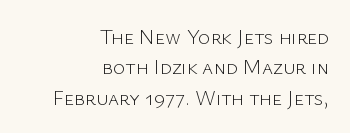
This sample uses an upright cut, with every glyph sitting square on the baseline. Vertically, the passage feels balanced, rows spaced as you'd expect. Nothing heavy about these letters — not bold at all. The area under the type is left untouched. The type is set solid horizontally, with unmodified tracking.
